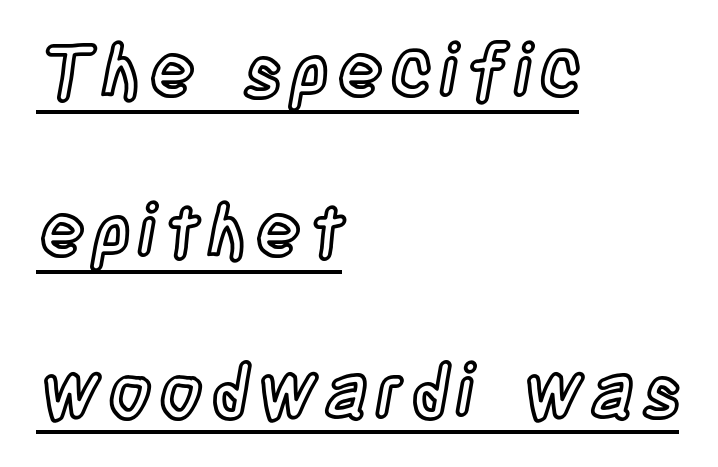
Q: Is the text italic (slanted)? A: Yes.
Q: Is the text underlined? A: Yes.
Q: How is the paragraph aligned? A: Left-aligned.
Q: Is the spacing between lines tight, normal or loose? A: Loose.
Q: Width (condensed, normal, or wide)? A: Condensed.
Q: x-height? A: Large.
Q: Monospaced? A: No.
